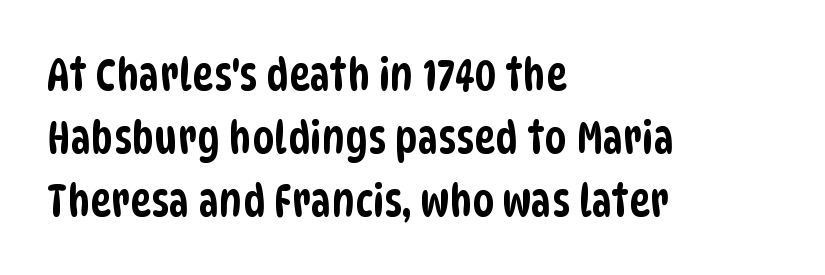
Q: Is the typeface a serif or a sans-serif typeface? A: Sans-serif.
Q: Is the text underlined? A: No.
Q: How is the paragraph aligned? A: Left-aligned.
Q: Is the spacing between letters normal or unusually wide? A: Normal.
Q: Is the spacing between lines tight, normal or loose? A: Normal.
Q: Width (condensed, normal, or wide)? A: Condensed.
Q: Stroke contrast? A: Low.
Q: x-height? A: Large.
Q: Monospaced? A: No.
